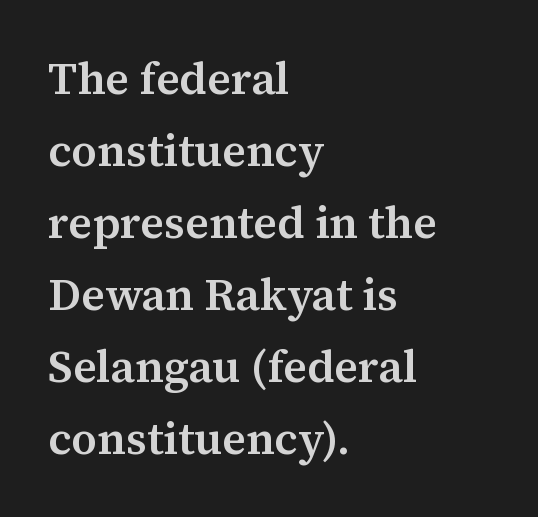
{"serif": "yes", "italic": "no", "bold": "semi", "weight": "semibold", "width": "normal", "stroke_contrast": "medium", "x_height": "medium", "monospaced": "no", "underline": "no", "align": "left", "line_spacing": "normal", "line_spacing_ratio": 1.6, "letter_spacing": "normal", "letter_spacing_em": 0.0, "glyph_px": 45}
